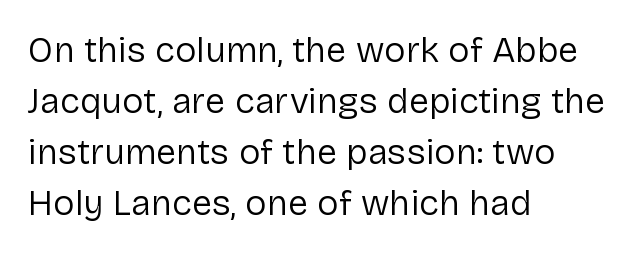
The lettering holds an erect, upright posture throughout. Any mark beneath the type? The region is blank. Does the type have serifs? No, each stem ends abruptly. The setting favours the left margin, as ordinary paragraphs usually do. No extra ink here — the face is not bold. Think of a printed novel: that variable character pitch is what you see here.
